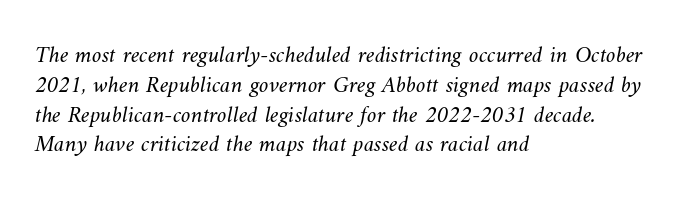
Q: Is the text bold? A: No.
Q: Is the text underlined? A: No.
Q: How is the paragraph aligned? A: Left-aligned.
Q: Is the spacing between letters normal or unusually wide? A: Normal.
